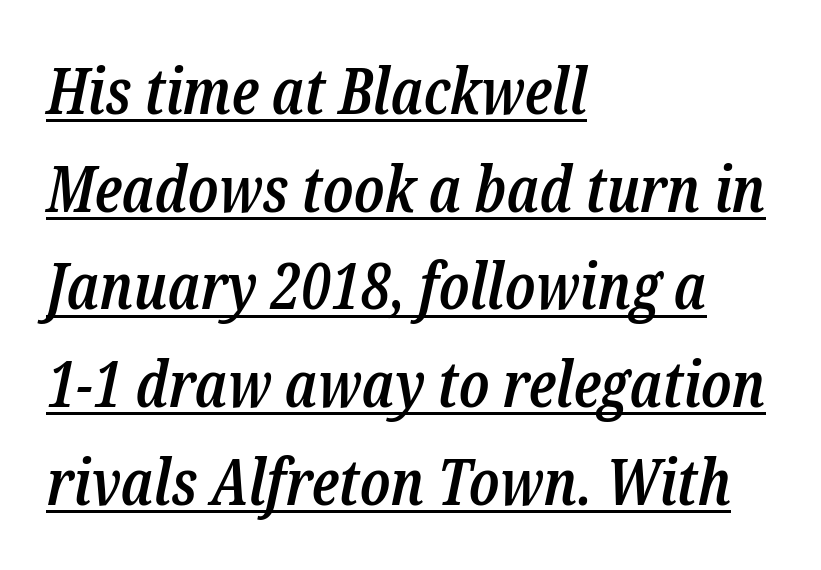
The letterforms sit shoulder to shoulder at normal distance. If you drew a ruler down the left edge, every line would touch it. The rendering uses a moderate line-height, typical for paragraphs. Spacing verdict: proportional, widths tailored to each character. Is the type bold? Partly — it's a semibold, heavier than regular but not fully bold.
